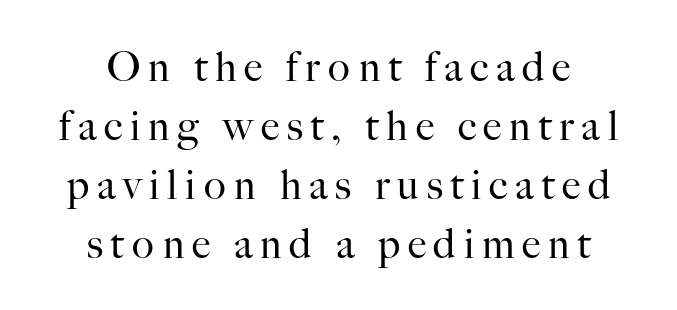
Q: Is the text bold? A: No.
Q: Is the text italic (slanted)? A: No, it is upright.
Q: Is the typeface a serif or a sans-serif typeface? A: Serif.
Q: Is the text underlined? A: No.
Q: How is the paragraph aligned? A: Centered.
Q: Is the spacing between lines tight, normal or loose? A: Normal.
Q: Width (condensed, normal, or wide)? A: Normal.
Q: Stroke contrast? A: High.
Q: x-height? A: Small.
Q: Monospaced? A: No.
